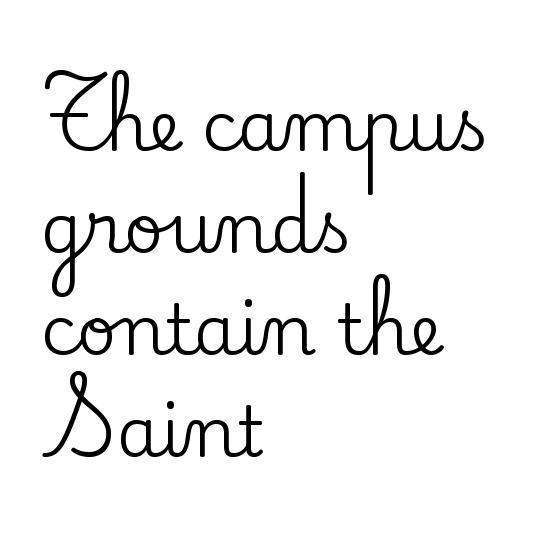
{"serif": "yes", "italic": "no", "width": "normal", "stroke_contrast": "low", "x_height": "small", "monospaced": "no", "underline": "no", "align": "left", "line_spacing": "normal", "line_spacing_ratio": 1.48, "letter_spacing": "normal", "letter_spacing_em": 0.0, "glyph_px": 69}
